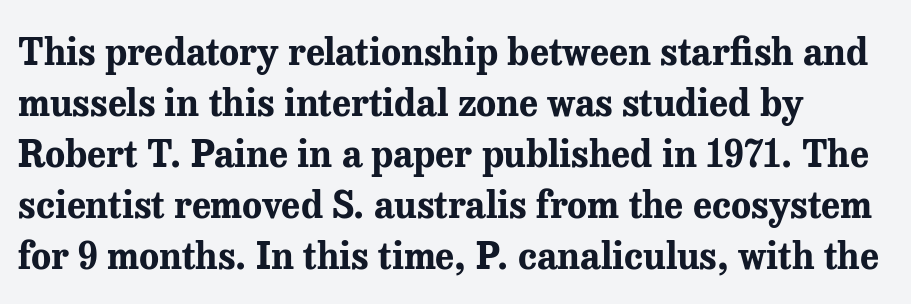
Q: Is the text bold? A: Yes.
Q: Is the text italic (slanted)? A: No, it is upright.
Q: Is the typeface a serif or a sans-serif typeface? A: Serif.
Q: Is the text underlined? A: No.
Q: How is the paragraph aligned? A: Left-aligned.
Q: Is the spacing between letters normal or unusually wide? A: Normal.
Q: Is the spacing between lines tight, normal or loose? A: Normal.
Q: Width (condensed, normal, or wide)? A: Normal.
Q: Stroke contrast? A: Medium.
Q: x-height? A: Medium.
Q: Monospaced? A: No.
